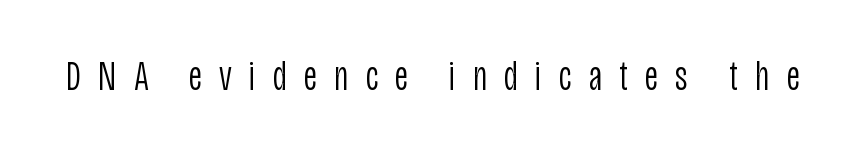
{"serif": "no", "italic": "no", "bold": "no", "weight": "light", "width": "condensed", "stroke_contrast": "low", "x_height": "large", "monospaced": "no", "underline": "no", "letter_spacing": "wide", "letter_spacing_em": 0.41, "glyph_px": 42}
